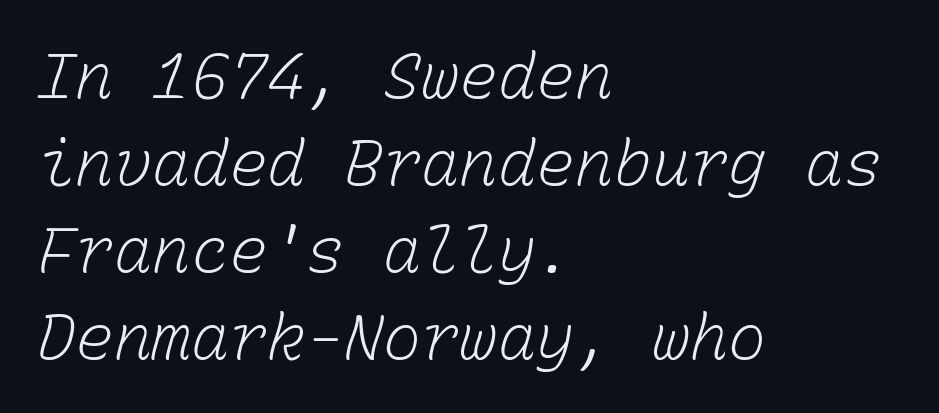
Q: Is the text bold? A: No.
Q: Is the text underlined? A: No.
Q: How is the paragraph aligned? A: Left-aligned.
Q: Is the spacing between letters normal or unusually wide? A: Normal.
Q: Is the spacing between lines tight, normal or loose? A: Normal.
Q: Width (condensed, normal, or wide)? A: Normal.
Q: Stroke contrast? A: Low.
Q: x-height? A: Medium.
Q: Monospaced? A: Yes.
